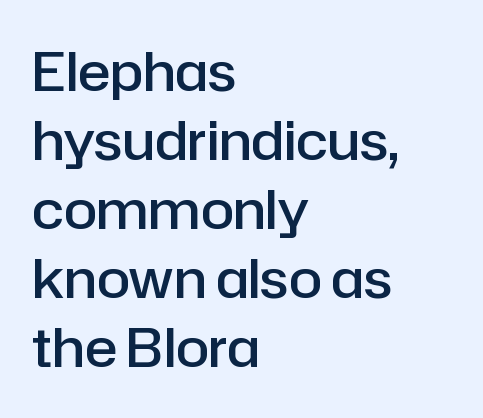
The image shows 54 px semibold sans-serif type, upright; set left-aligned, normal line spacing (1.28x), normal letter spacing, not underlined; low stroke contrast and a medium x-height.
